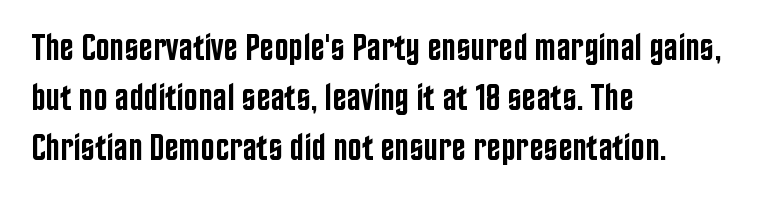
The image shows 38 px semibold, condensed sans-serif type, upright; set left-aligned, normal line spacing (1.32x), normal letter spacing, not underlined; low stroke contrast and a large x-height.
